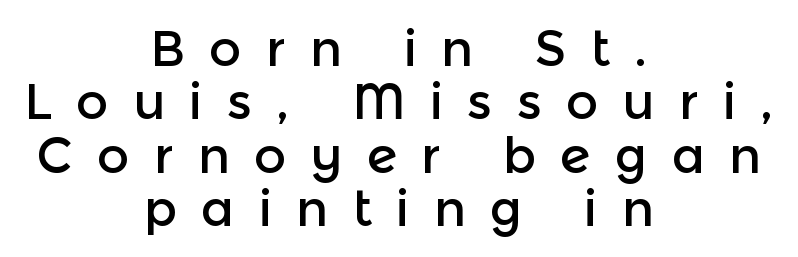
{"serif": "no", "italic": "no", "width": "normal", "x_height": "medium", "monospaced": "no", "underline": "no", "align": "center", "line_spacing": "tight", "line_spacing_ratio": 1.07, "letter_spacing": "wide", "letter_spacing_em": 0.48, "glyph_px": 50}
